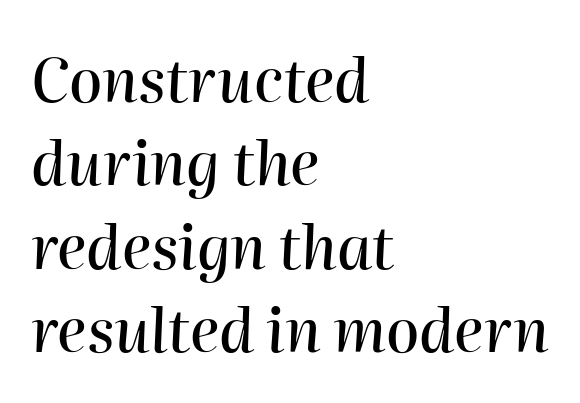
{"italic": "yes", "lean": "right", "slant_degrees": 2, "width": "normal", "stroke_contrast": "high", "x_height": "medium", "monospaced": "no", "underline": "no", "align": "left", "line_spacing": "normal", "line_spacing_ratio": 1.39, "letter_spacing": "normal", "letter_spacing_em": 0.0, "glyph_px": 60}
